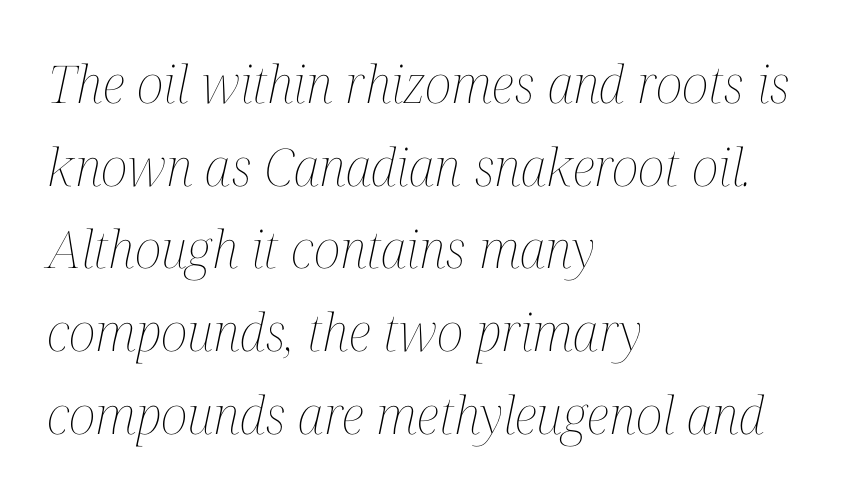
The image shows 52 px thin, condensed type, italic (leaning right); set left-aligned, normal line spacing (1.59x), normal letter spacing, not underlined; medium stroke contrast and a medium x-height.
